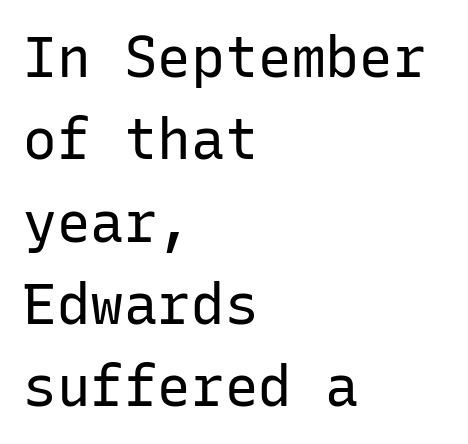
Q: Is the text bold? A: No.
Q: Is the text italic (slanted)? A: No, it is upright.
Q: Is the typeface a serif or a sans-serif typeface? A: Sans-serif.
Q: Is the text underlined? A: No.
Q: How is the paragraph aligned? A: Left-aligned.
Q: Is the spacing between letters normal or unusually wide? A: Normal.
Q: Is the spacing between lines tight, normal or loose? A: Normal.
Q: Width (condensed, normal, or wide)? A: Normal.
Q: Stroke contrast? A: Low.
Q: x-height? A: Medium.
Q: Monospaced? A: Yes.
